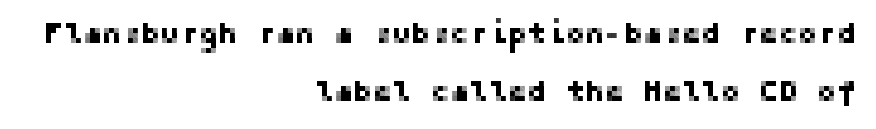
Q: Is the text italic (slanted)? A: No, it is upright.
Q: Is the typeface a serif or a sans-serif typeface? A: Sans-serif.
Q: Is the text underlined? A: No.
Q: How is the paragraph aligned? A: Right-aligned.
Q: Is the spacing between letters normal or unusually wide? A: Normal.
Q: Is the spacing between lines tight, normal or loose? A: Loose.
Q: Width (condensed, normal, or wide)? A: Normal.
Q: Stroke contrast? A: Low.
Q: x-height? A: Medium.
